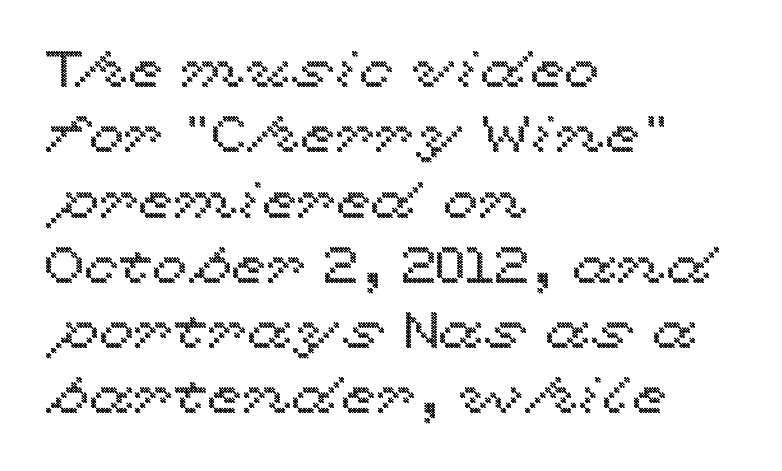
The image shows 51 px wide type; set left-aligned, normal line spacing (1.28x), normal letter spacing, not underlined; a medium x-height.
